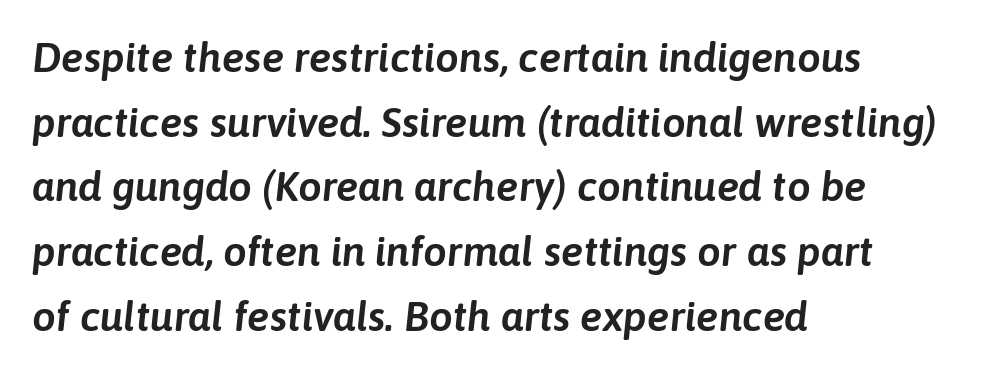
Q: Is the text italic (slanted)? A: Yes, it leans right by about 6 degrees.
Q: Is the text underlined? A: No.
Q: How is the paragraph aligned? A: Left-aligned.
Q: Is the spacing between letters normal or unusually wide? A: Normal.
Q: Is the spacing between lines tight, normal or loose? A: Normal.
Q: Width (condensed, normal, or wide)? A: Normal.
Q: Stroke contrast? A: Low.
Q: x-height? A: Medium.
Q: Monospaced? A: No.
